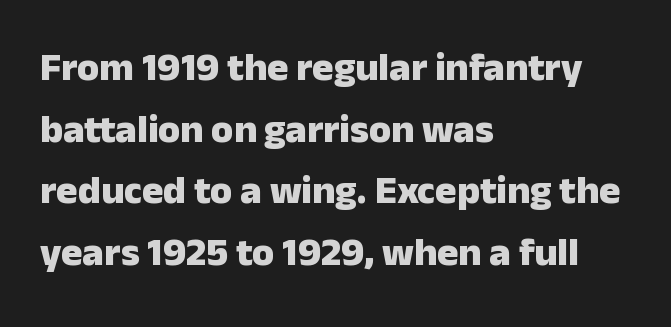
Q: Is the text bold? A: Yes.
Q: Is the text italic (slanted)? A: No, it is upright.
Q: Is the typeface a serif or a sans-serif typeface? A: Sans-serif.
Q: Is the text underlined? A: No.
Q: How is the paragraph aligned? A: Left-aligned.
Q: Is the spacing between letters normal or unusually wide? A: Normal.
Q: Is the spacing between lines tight, normal or loose? A: Normal.
Q: Width (condensed, normal, or wide)? A: Normal.
Q: Stroke contrast? A: Low.
Q: x-height? A: Medium.
Q: Monospaced? A: No.
